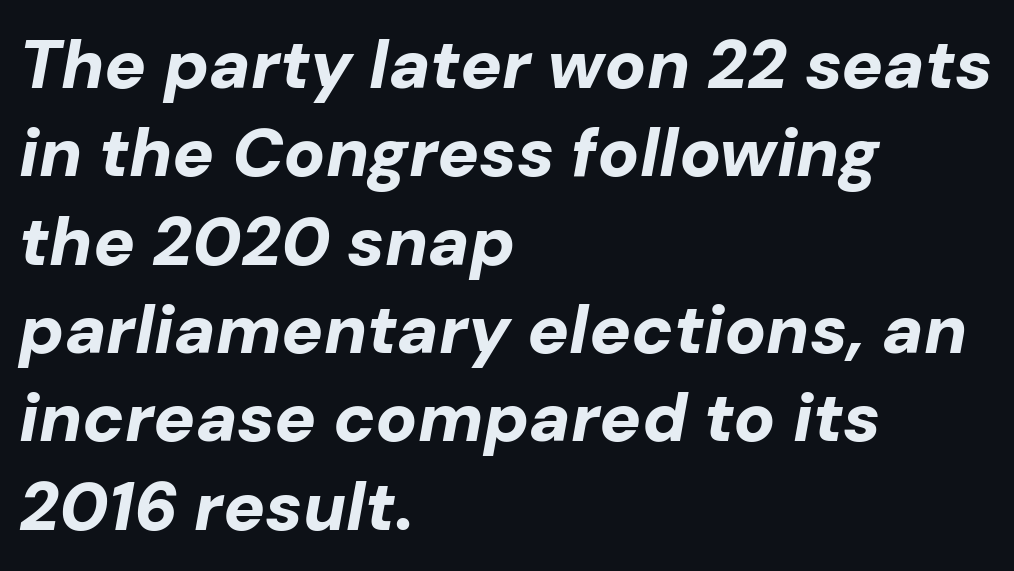
Q: Is the text bold? A: Yes.
Q: Is the text italic (slanted)? A: Yes, it leans right by about 10 degrees.
Q: Is the text underlined? A: No.
Q: How is the paragraph aligned? A: Left-aligned.
Q: Is the spacing between letters normal or unusually wide? A: Normal.
Q: Is the spacing between lines tight, normal or loose? A: Normal.
Q: Width (condensed, normal, or wide)? A: Normal.
Q: Stroke contrast? A: Low.
Q: x-height? A: Medium.
Q: Monospaced? A: No.
